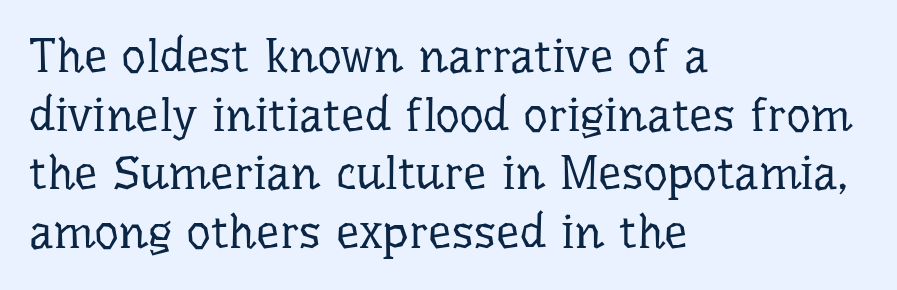
Q: Is the text bold? A: No.
Q: Is the text italic (slanted)? A: No, it is upright.
Q: Is the typeface a serif or a sans-serif typeface? A: Serif.
Q: Is the text underlined? A: No.
Q: How is the paragraph aligned? A: Left-aligned.
Q: Is the spacing between letters normal or unusually wide? A: Normal.
Q: Is the spacing between lines tight, normal or loose? A: Normal.
Q: Width (condensed, normal, or wide)? A: Normal.
Q: Stroke contrast? A: Low.
Q: x-height? A: Medium.
Q: Monospaced? A: No.
